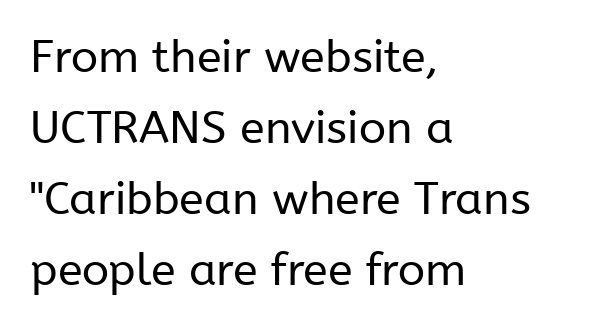
The strokes carry an ordinary text weight at most. Every stem runs plumb, perpendicular to the baseline. This sample keeps an unexceptional amount of space between lines. Does extra space separate the letters? No, they use regular spacing. Is the block centered? No — it sits flush against the left margin. The strip under each line holds only bare page.
